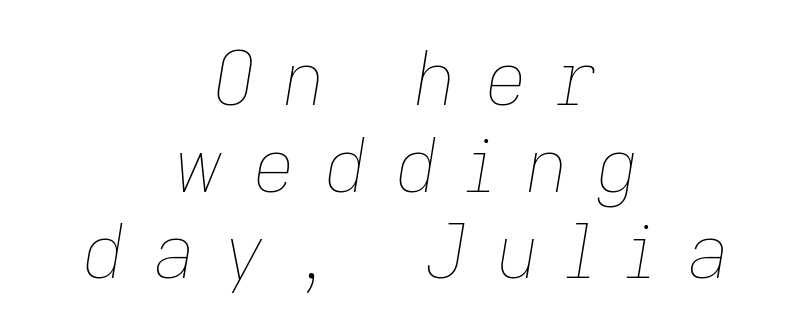
Q: Is the text bold? A: No.
Q: Is the text italic (slanted)? A: Yes, it leans right by about 9 degrees.
Q: Is the text underlined? A: No.
Q: How is the paragraph aligned? A: Centered.
Q: Is the spacing between letters normal or unusually wide? A: Unusually wide.
Q: Width (condensed, normal, or wide)? A: Normal.
Q: Stroke contrast? A: Low.
Q: x-height? A: Medium.
Q: Monospaced? A: No.
